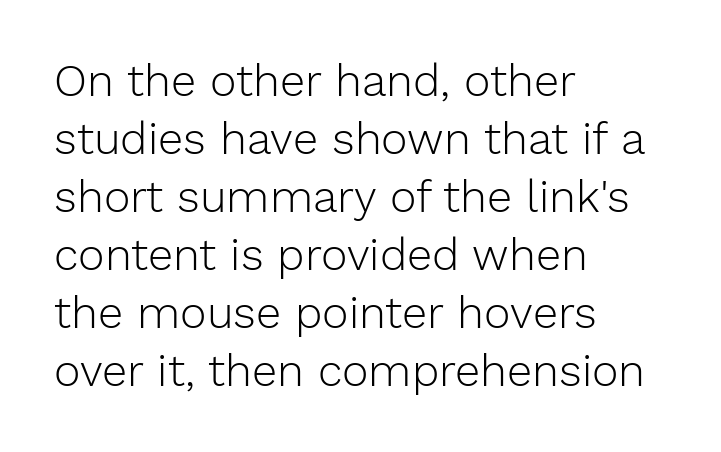
Upright lettering throughout. The face used here is a sans, in the tradition of grotesques and geometrics. A classic flush-left, rag-right setting is used for this passage. Heft: none added — not bold. The foot of each line stays bare and open. Character widths vary here, with narrow letters taking less room than wide ones.
